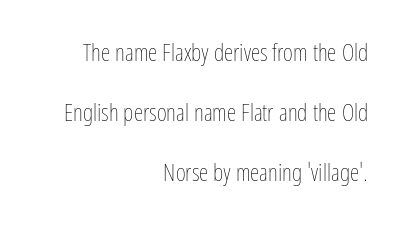
These lines stand farther apart than default settings would place them. The compositor pushed each line to the right boundary. Unbolded letterforms with no extra heft. In terms of letterspacing, this is plain default setting. This is roman type, the default non-slanted kind.
